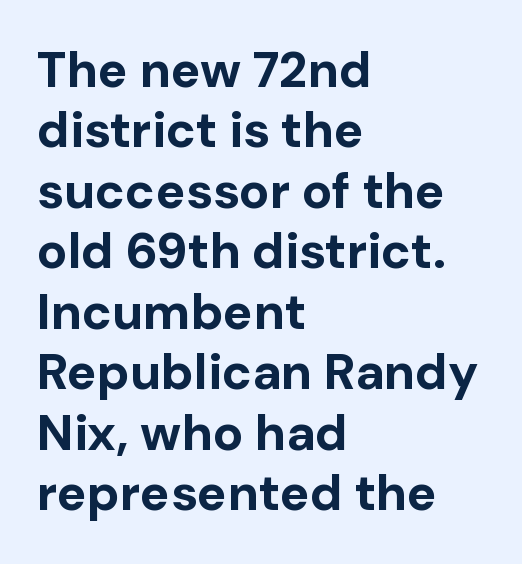
{"serif": "no", "italic": "no", "bold": "yes", "weight": "bold", "width": "normal", "stroke_contrast": "low", "x_height": "medium", "monospaced": "no", "underline": "no", "align": "left", "line_spacing_ratio": 1.21, "letter_spacing": "normal", "letter_spacing_em": 0.0, "glyph_px": 50}
